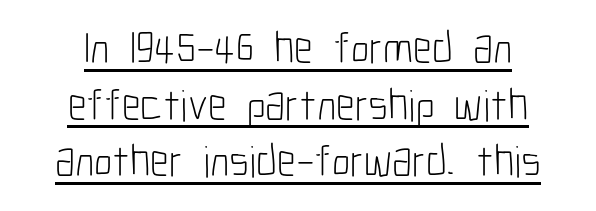
Spacing verdict: proportional, widths tailored to each character. If you measured baseline to baseline, you'd find a middling distance. Visually the block forms a symmetrical silhouette, jagged on both flanks. The characters are drawn with everyday or finer stroke widths. The tracking reads as untouched default to a designer's eye.
